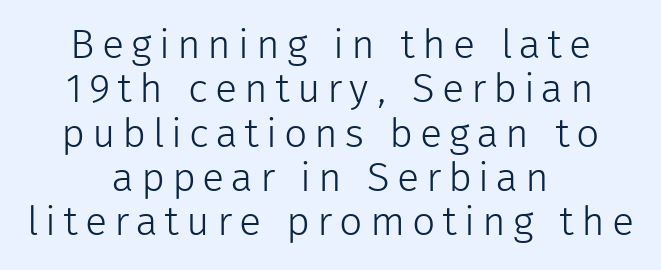
Q: Is the text bold? A: No.
Q: Is the text italic (slanted)? A: No, it is upright.
Q: Is the typeface a serif or a sans-serif typeface? A: Sans-serif.
Q: Is the text underlined? A: No.
Q: How is the paragraph aligned? A: Centered.
Q: Is the spacing between lines tight, normal or loose? A: Tight.
Q: Width (condensed, normal, or wide)? A: Normal.
Q: Stroke contrast? A: Low.
Q: x-height? A: Medium.
Q: Monospaced? A: No.
